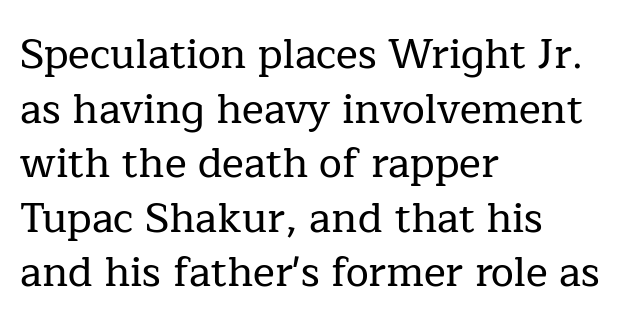
Lines of text with bare space underneath. This sample has the flowing, uneven cadence of proportional lettering. Whoever set this chose a conventional vertical rhythm. Teacher's note: observe the even left margin — that is flush-left alignment. Look at the bottom of the vertical strokes: they flare into serifs here. In terms of posture, this sample is upright.
